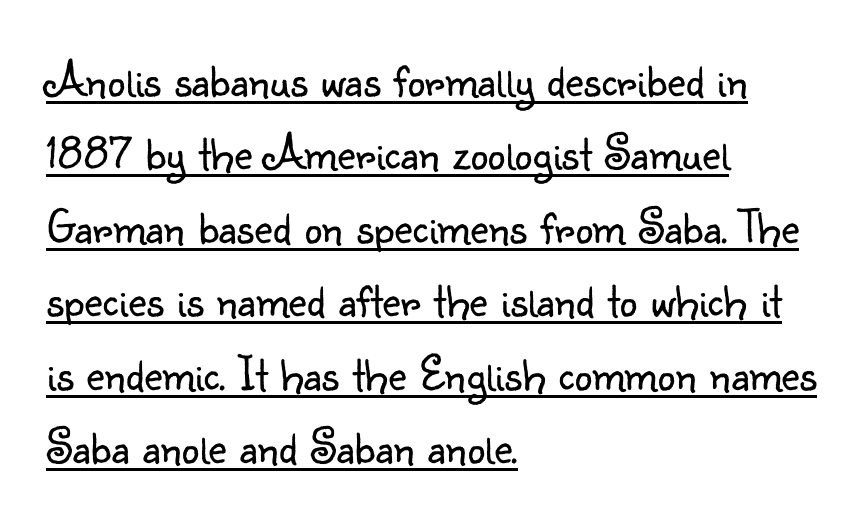
{"serif": "no", "italic": "no", "bold": "no", "weight": "light", "width": "normal", "stroke_contrast": "low", "x_height": "small", "monospaced": "no", "underline": "yes", "align": "left", "line_spacing": "normal", "line_spacing_ratio": 1.47, "letter_spacing": "normal", "letter_spacing_em": 0.0, "glyph_px": 50}
